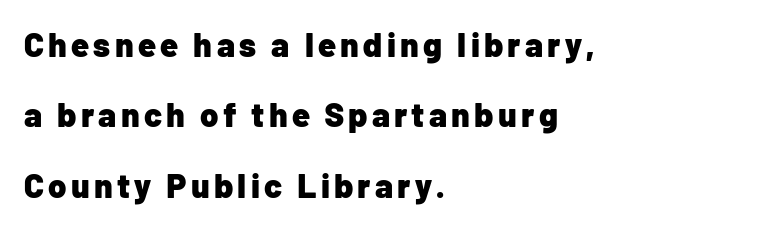
{"serif": "no", "italic": "no", "bold": "yes", "weight": "heavy", "width": "normal", "stroke_contrast": "low", "x_height": "medium", "monospaced": "no", "underline": "no", "align": "left", "line_spacing": "loose", "line_spacing_ratio": 2.13, "glyph_px": 33}
